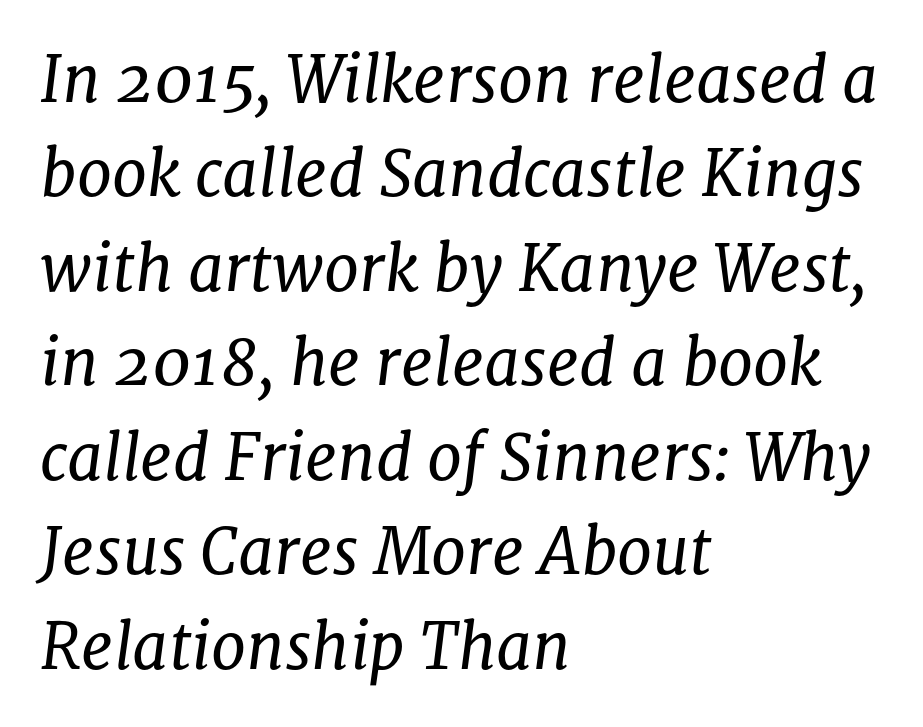
The image shows 63 px regular-weight serif type, italic (leaning right); set left-aligned, normal line spacing (1.5x), normal letter spacing, not underlined; low stroke contrast and a medium x-height.
